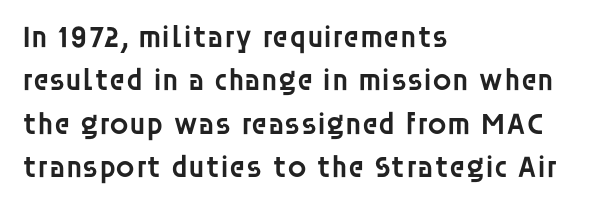
The image shows 31 px semibold sans-serif type, upright; set left-aligned, normal line spacing (1.4x), normal letter spacing, not underlined; low stroke contrast and a large x-height.
